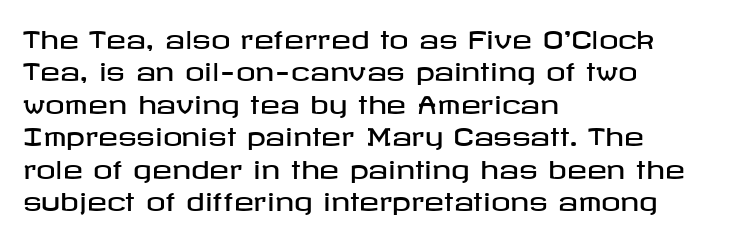
Q: Is the text italic (slanted)? A: No, it is upright.
Q: Is the text underlined? A: No.
Q: How is the paragraph aligned? A: Left-aligned.
Q: Is the spacing between letters normal or unusually wide? A: Normal.
Q: Is the spacing between lines tight, normal or loose? A: Normal.
